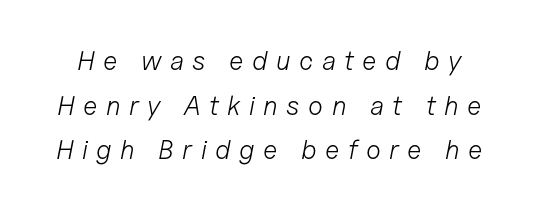
Q: Is the text bold? A: No.
Q: Is the text italic (slanted)? A: Yes, it leans right by about 11 degrees.
Q: Is the text underlined? A: No.
Q: Is the spacing between letters normal or unusually wide? A: Unusually wide.
Q: Is the spacing between lines tight, normal or loose? A: Normal.
